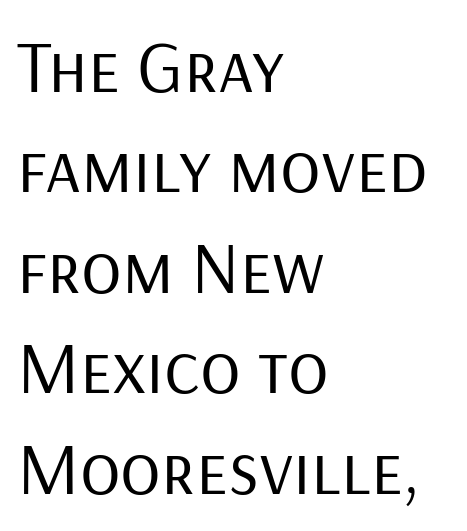
{"serif": "no", "italic": "no", "bold": "no", "weight": "regular", "width": "normal", "stroke_contrast": "low", "x_height": "medium", "monospaced": "no", "underline": "no", "align": "left", "line_spacing": "normal", "line_spacing_ratio": 1.34, "letter_spacing": "normal", "letter_spacing_em": 0.0, "glyph_px": 75}
